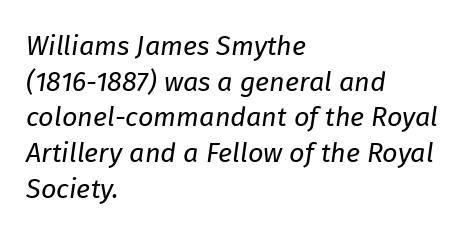
A bare baseline throughout the passage. On a weight scale, this lands at 450 or below. Characters are canted at an angle relative to the baseline's perpendicular. Observe the ordinary spacing: letters are neighbours, not strangers. One glance says typical: line gaps are just what's usual. Does the copy run flush right? No — it runs flush left.
